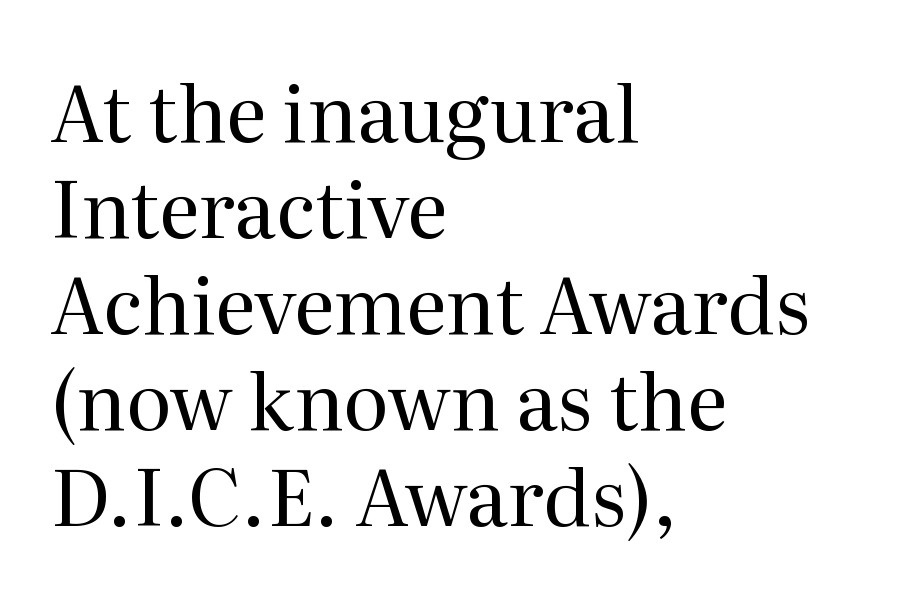
{"serif": "yes", "italic": "no", "bold": "no", "weight": "regular", "width": "normal", "stroke_contrast": "medium", "x_height": "medium", "monospaced": "no", "underline": "no", "align": "left", "line_spacing_ratio": 1.23, "letter_spacing": "normal", "letter_spacing_em": 0.0, "glyph_px": 78}
